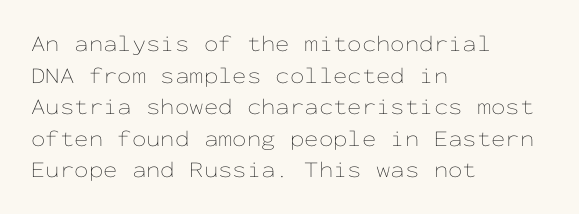
{"italic": "no", "bold": "no", "underline": "no", "align": "left", "line_spacing": "normal", "line_spacing_ratio": 1.37, "letter_spacing": "normal", "letter_spacing_em": 0.0, "glyph_px": 23}
